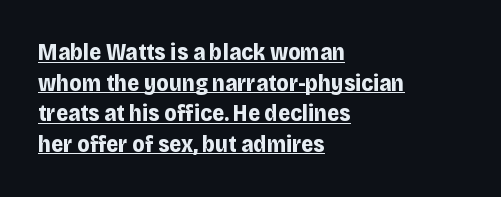
Q: Is the text bold? A: Yes.
Q: Is the text italic (slanted)? A: No, it is upright.
Q: Is the text underlined? A: Yes.
Q: How is the paragraph aligned? A: Left-aligned.
Q: Is the spacing between letters normal or unusually wide? A: Normal.
Q: Is the spacing between lines tight, normal or loose? A: Normal.
